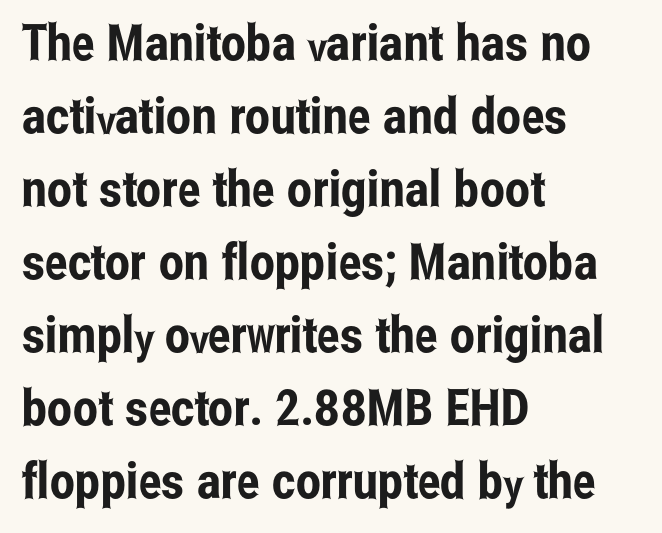
{"serif": "no", "italic": "no", "width": "condensed", "stroke_contrast": "low", "x_height": "medium", "monospaced": "no", "underline": "no", "align": "left", "line_spacing": "normal", "line_spacing_ratio": 1.46, "letter_spacing": "normal", "letter_spacing_em": 0.0, "glyph_px": 50}
